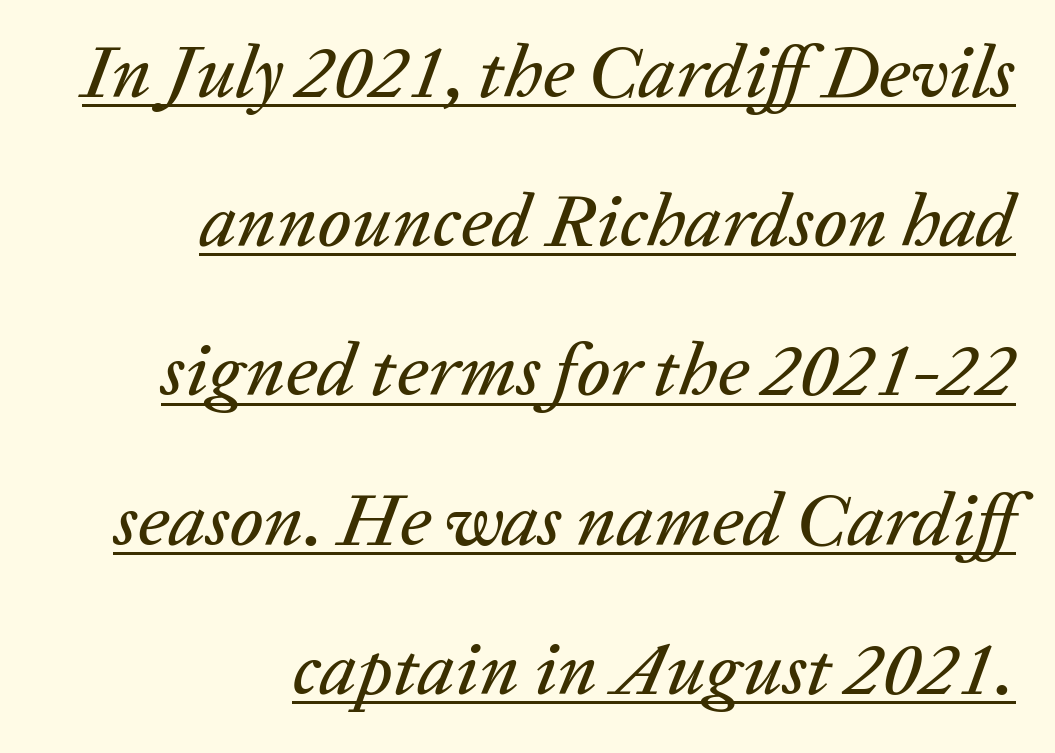
{"italic": "yes", "lean": "right", "slant_degrees": 20, "width": "normal", "stroke_contrast": "low", "x_height": "medium", "monospaced": "no", "underline": "yes", "align": "right", "line_spacing": "loose", "line_spacing_ratio": 1.99, "letter_spacing": "normal", "letter_spacing_em": 0.0, "glyph_px": 75}
